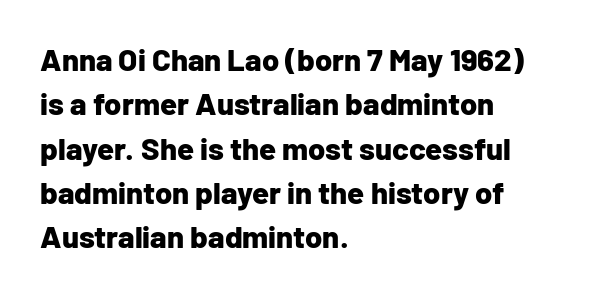
{"serif": "no", "italic": "no", "bold": "yes", "weight": "bold", "width": "normal", "stroke_contrast": "low", "x_height": "medium", "monospaced": "no", "underline": "no", "align": "left", "line_spacing": "normal", "line_spacing_ratio": 1.43, "letter_spacing": "normal", "letter_spacing_em": 0.0, "glyph_px": 31}
